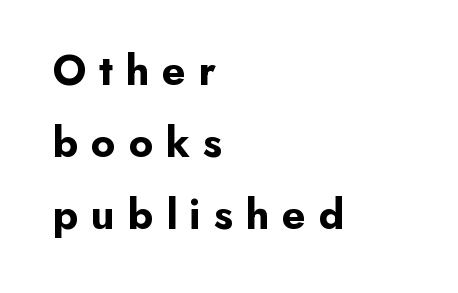
{"serif": "no", "italic": "no", "bold": "yes", "weight": "bold", "width": "normal", "stroke_contrast": "low", "x_height": "small", "monospaced": "no", "underline": "no", "align": "left", "line_spacing": "normal", "line_spacing_ratio": 1.68, "letter_spacing": "wide", "letter_spacing_em": 0.29, "glyph_px": 43}
